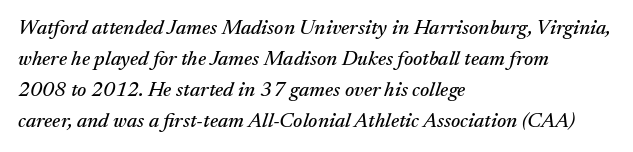
This rendering leaves character spacing at its baseline value. The passage shown is not underscored anywhere. Evenly set lines give the paragraph a standard silhouette. Which margin do the lines hug? The left one — the right edge is uneven. The passage shown leans; its letterforms are oblique.
